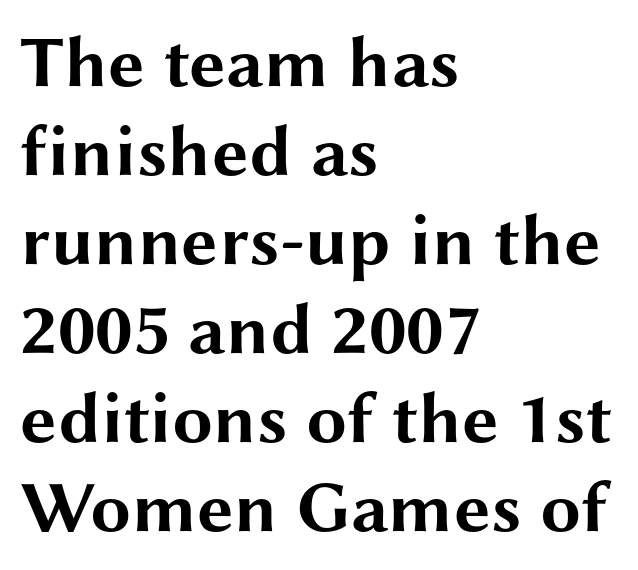
The image shows 73 px bold, wide sans-serif type, upright; set left-aligned, line spacing 1.22x, normal letter spacing, not underlined; medium stroke contrast and a medium x-height.
